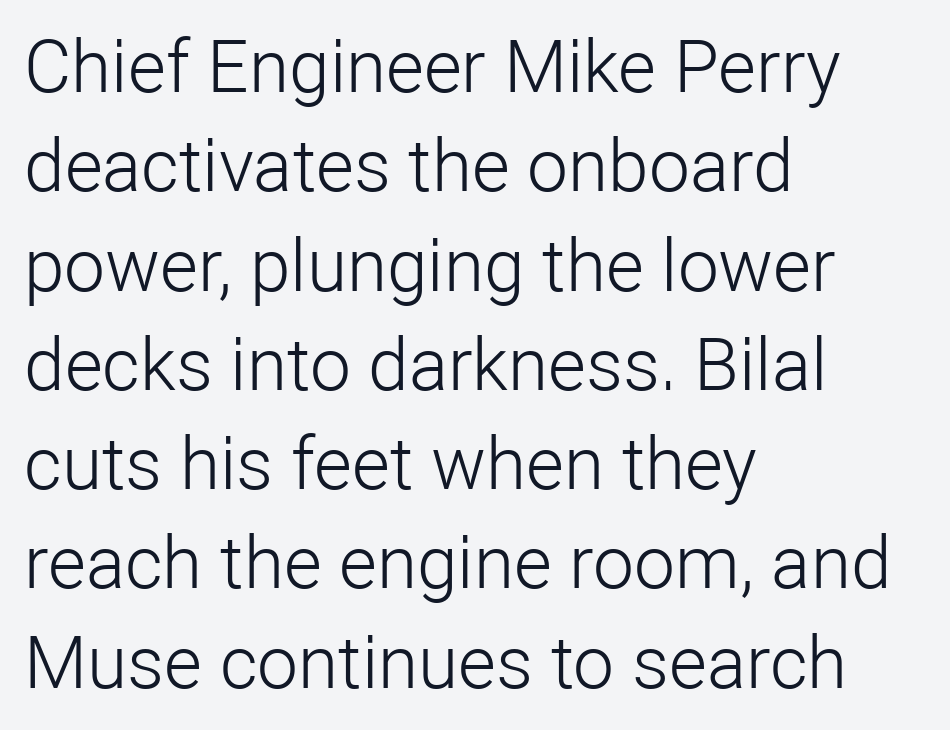
The image shows 73 px light sans-serif type, upright; set left-aligned, normal line spacing (1.36x), normal letter spacing, not underlined; low stroke contrast and a medium x-height.
